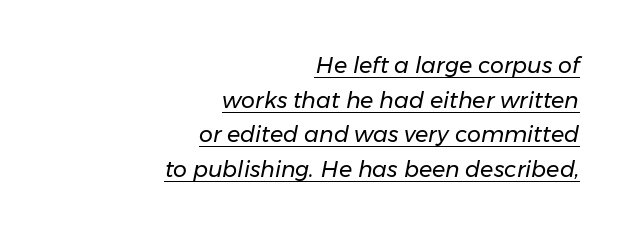
{"italic": "yes", "lean": "right", "slant_degrees": 11, "bold": "no", "underline": "yes", "align": "right", "line_spacing": "normal", "line_spacing_ratio": 1.57, "letter_spacing": "normal", "letter_spacing_em": 0.0, "glyph_px": 22}
